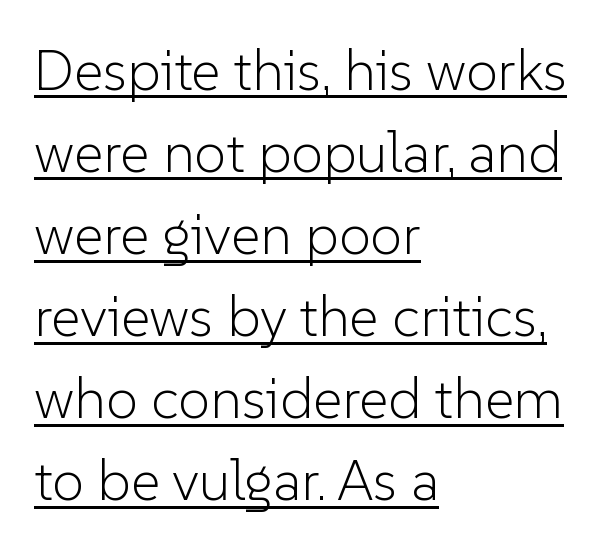
{"serif": "no", "italic": "no", "bold": "no", "weight": "light", "width": "normal", "stroke_contrast": "low", "x_height": "medium", "monospaced": "no", "underline": "yes", "align": "left", "line_spacing": "normal", "line_spacing_ratio": 1.44, "letter_spacing": "normal", "letter_spacing_em": 0.0, "glyph_px": 57}
